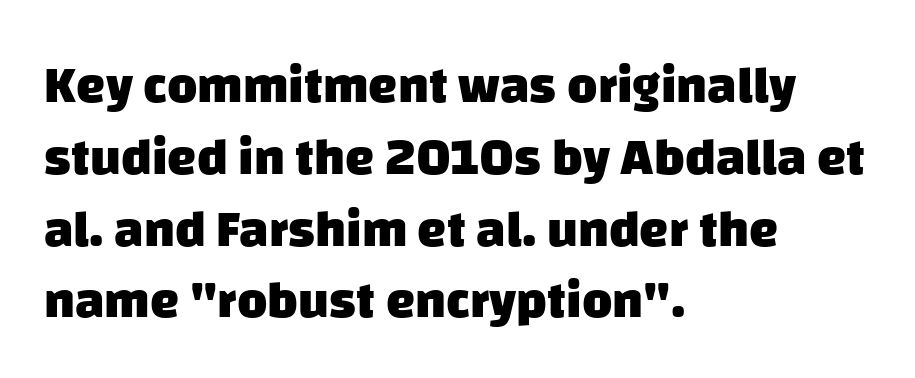
Q: Is the text bold? A: Yes.
Q: Is the typeface a serif or a sans-serif typeface? A: Sans-serif.
Q: Is the text underlined? A: No.
Q: How is the paragraph aligned? A: Left-aligned.
Q: Is the spacing between letters normal or unusually wide? A: Normal.
Q: Is the spacing between lines tight, normal or loose? A: Normal.
Q: Width (condensed, normal, or wide)? A: Normal.
Q: Stroke contrast? A: Low.
Q: x-height? A: Large.
Q: Monospaced? A: No.
